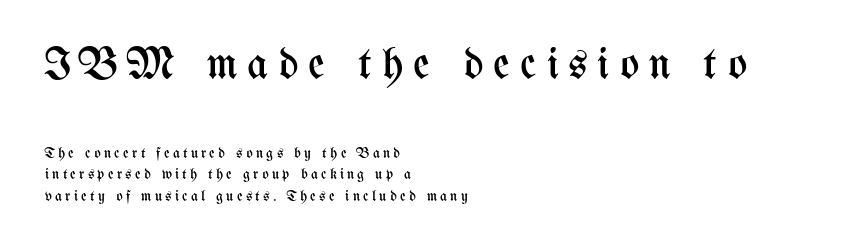
Q: Is the text bold? A: No.
Q: Is the text italic (slanted)? A: No, it is upright.
Q: Is the text underlined? A: No.
Q: How is the paragraph aligned? A: Left-aligned.
Q: Is the spacing between letters normal or unusually wide? A: Unusually wide.
Q: Is the spacing between lines tight, normal or loose? A: Normal.
Q: Which block of text is set in a larger size, the first (top) or the second (bottom)? A: The first (top) one.
Q: Width (condensed, normal, or wide)? A: Condensed.
Q: Stroke contrast? A: Medium.
Q: x-height? A: Medium.
Q: Monospaced? A: No.
